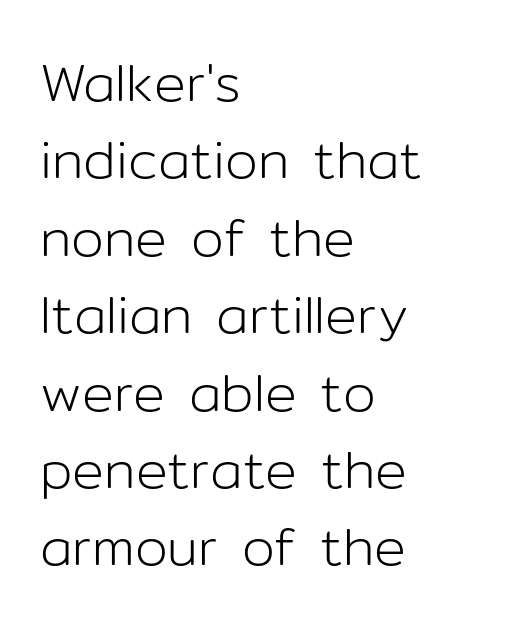
Q: Is the text bold? A: No.
Q: Is the text italic (slanted)? A: No, it is upright.
Q: Is the typeface a serif or a sans-serif typeface? A: Sans-serif.
Q: Is the text underlined? A: No.
Q: How is the paragraph aligned? A: Left-aligned.
Q: Is the spacing between letters normal or unusually wide? A: Normal.
Q: Is the spacing between lines tight, normal or loose? A: Normal.
Q: Width (condensed, normal, or wide)? A: Normal.
Q: Stroke contrast? A: Low.
Q: x-height? A: Medium.
Q: Monospaced? A: No.
